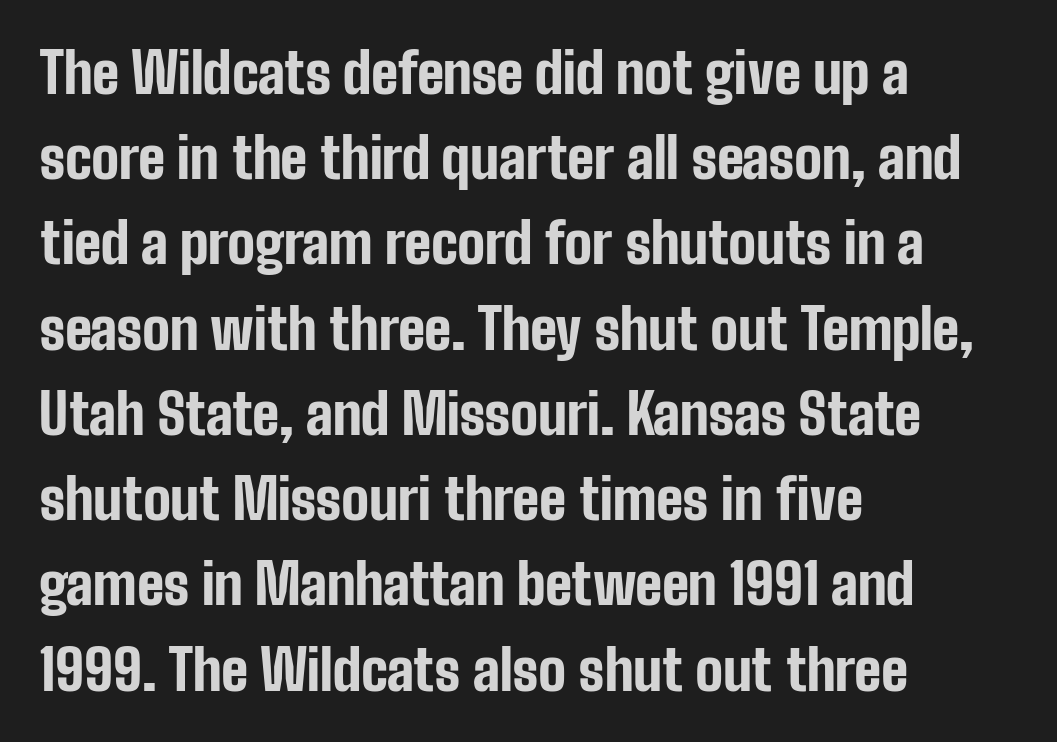
Q: Is the text bold? A: Yes.
Q: Is the text italic (slanted)? A: No, it is upright.
Q: Is the typeface a serif or a sans-serif typeface? A: Sans-serif.
Q: Is the text underlined? A: No.
Q: How is the paragraph aligned? A: Left-aligned.
Q: Is the spacing between letters normal or unusually wide? A: Normal.
Q: Is the spacing between lines tight, normal or loose? A: Normal.
Q: Width (condensed, normal, or wide)? A: Condensed.
Q: Stroke contrast? A: Low.
Q: x-height? A: Medium.
Q: Monospaced? A: No.
